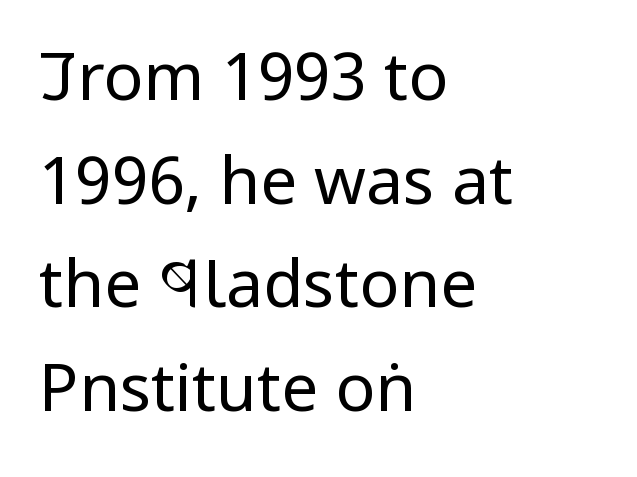
Regarding serifs, this sample does without them. Alignment: flush left. Glyph-to-glyph distance matches everyday printed text. Ascenders rise straight up at ninety degrees.
